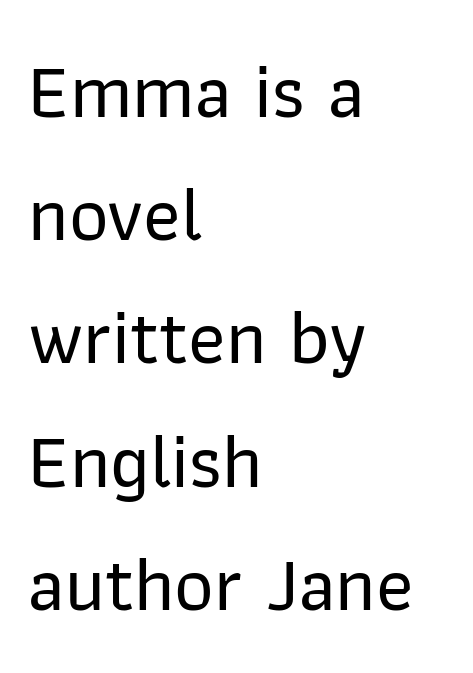
The image shows 77 px sans-serif type, upright; set left-aligned, normal line spacing (1.6x), normal letter spacing, not underlined; low stroke contrast and a medium x-height.
